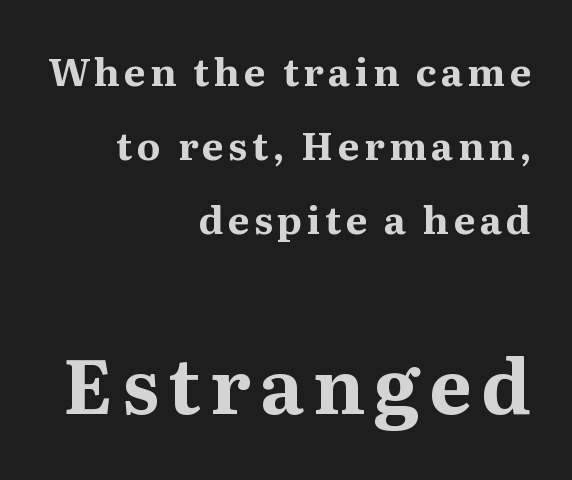
Look at the bottom of the vertical strokes: they flare into serifs here. One-word summary of the alignment: right. Successive baselines arrive slowly, with a big drop between each. Strong, thick strokes mark this as bold type. This is the regular roman posture of the typeface. The designer gave the closing block more size than the opening block.
